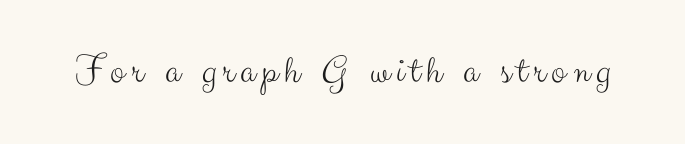
Q: Is the text bold? A: No.
Q: Is the text italic (slanted)? A: Yes.
Q: Is the typeface a serif or a sans-serif typeface? A: Sans-serif.
Q: Is the text underlined? A: No.
Q: Width (condensed, normal, or wide)? A: Normal.
Q: Stroke contrast? A: Medium.
Q: x-height? A: Small.
Q: Monospaced? A: No.
